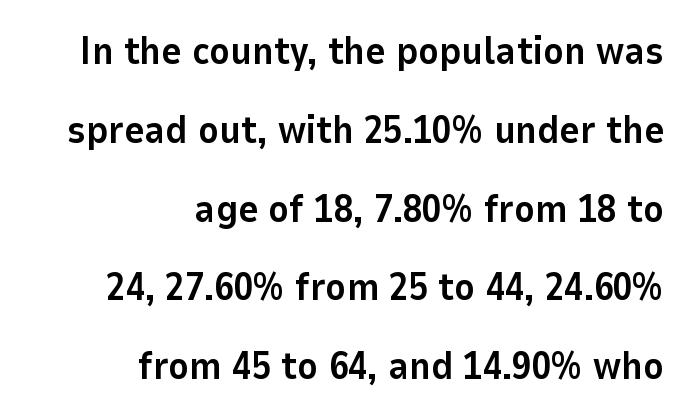
Q: Is the text bold? A: Yes.
Q: Is the text italic (slanted)? A: No, it is upright.
Q: Is the typeface a serif or a sans-serif typeface? A: Sans-serif.
Q: Is the text underlined? A: No.
Q: How is the paragraph aligned? A: Right-aligned.
Q: Is the spacing between letters normal or unusually wide? A: Normal.
Q: Is the spacing between lines tight, normal or loose? A: Loose.
Q: Width (condensed, normal, or wide)? A: Normal.
Q: Stroke contrast? A: Low.
Q: x-height? A: Medium.
Q: Monospaced? A: No.
